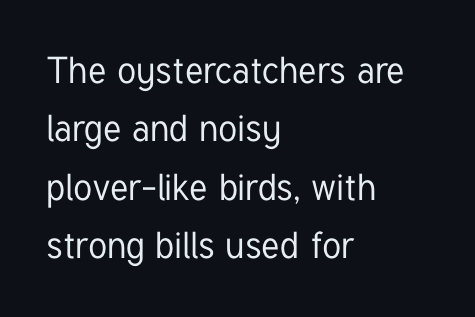
The image shows 37 px condensed sans-serif type, upright; set left-aligned, normal line spacing (1.58x), normal letter spacing, not underlined; low stroke contrast and a medium x-height.
